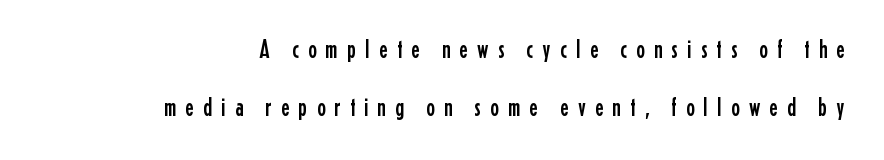
The image shows 26 px text type, upright; set right-aligned, loose line spacing (2.25x), unusually wide letter spacing (+0.35 em), not underlined.
